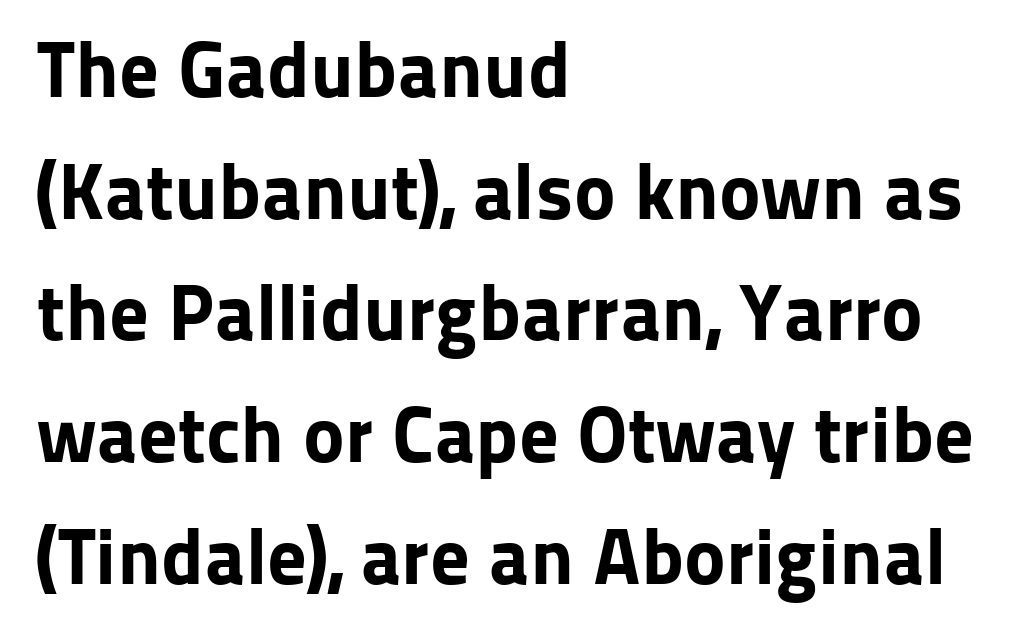
The line-height multiplier appears to be the usual default. Summary of weight: heavy, a full bold. Designer's note — italics off, roman on. The passage shown is typeset with a sans-serif family. The face used here is rendered with its standard letterfit.
